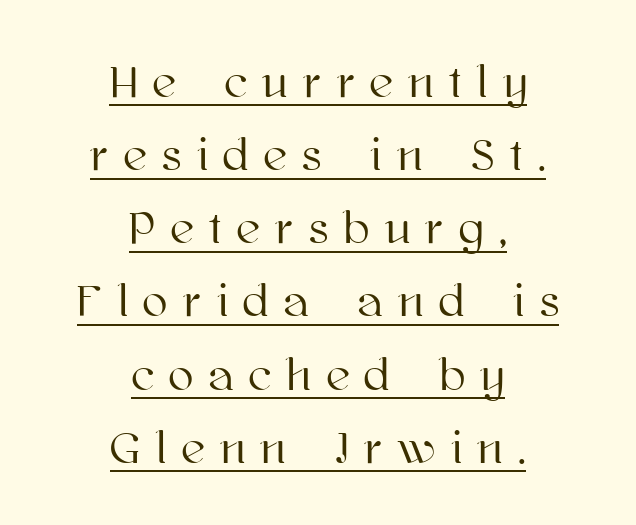
Notice how a bar underscores the lettering throughout. Proportional: the letters do not fall into vertical columns. The lines are quadded center. The specimen reads as upright at a glance. The line texture is sparse and dotted thanks to wide tracking.
